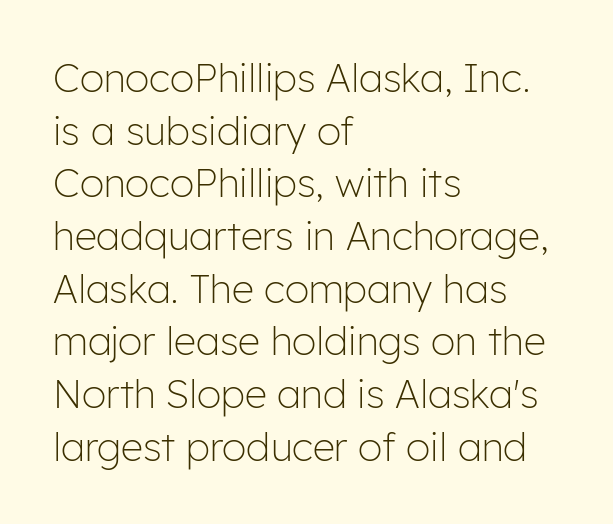
Q: Is the text bold? A: No.
Q: Is the text italic (slanted)? A: No, it is upright.
Q: Is the typeface a serif or a sans-serif typeface? A: Sans-serif.
Q: Is the text underlined? A: No.
Q: How is the paragraph aligned? A: Left-aligned.
Q: Is the spacing between letters normal or unusually wide? A: Normal.
Q: Is the spacing between lines tight, normal or loose? A: Normal.
Q: Width (condensed, normal, or wide)? A: Normal.
Q: Stroke contrast? A: Low.
Q: x-height? A: Medium.
Q: Monospaced? A: No.
